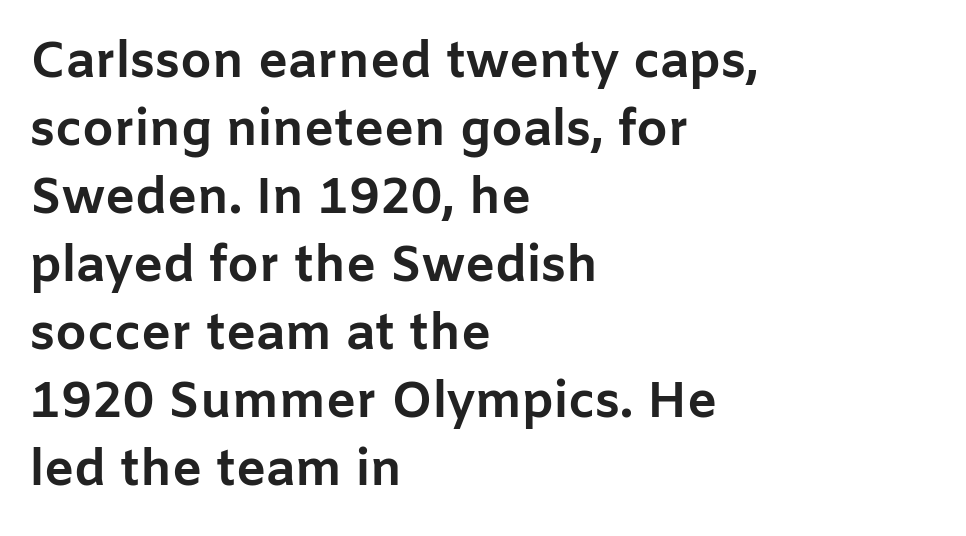
Q: Is the text bold? A: Yes.
Q: Is the text italic (slanted)? A: No, it is upright.
Q: Is the typeface a serif or a sans-serif typeface? A: Sans-serif.
Q: Is the text underlined? A: No.
Q: How is the paragraph aligned? A: Left-aligned.
Q: Is the spacing between letters normal or unusually wide? A: Normal.
Q: Is the spacing between lines tight, normal or loose? A: Normal.
Q: Width (condensed, normal, or wide)? A: Normal.
Q: Stroke contrast? A: Low.
Q: x-height? A: Medium.
Q: Monospaced? A: No.
